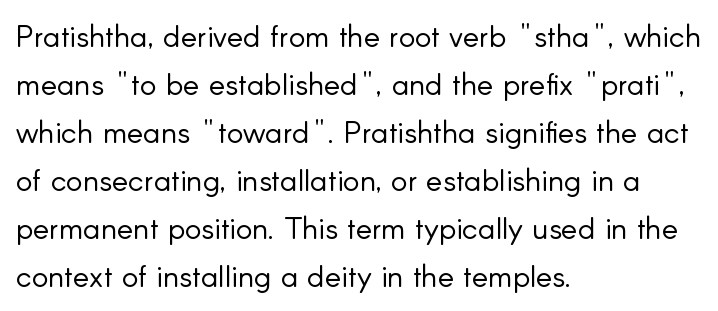
{"serif": "no", "italic": "no", "bold": "no", "weight": "light", "width": "normal", "stroke_contrast": "low", "x_height": "small", "monospaced": "no", "underline": "no", "align": "left", "line_spacing": "normal", "line_spacing_ratio": 1.55, "letter_spacing": "normal", "letter_spacing_em": 0.0, "glyph_px": 31}
